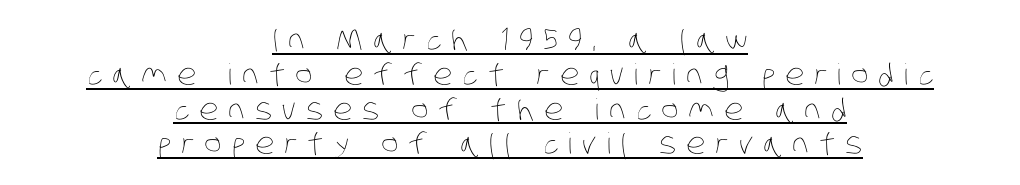
These lines are centered, leaving both edges ragged. Looks like someone drew a line under every word here. No chunkiness to these letters — they're not bold. A typesetter would call this proportional, since set widths differ per character. A typesetter would call this heavily tracked-out type.
